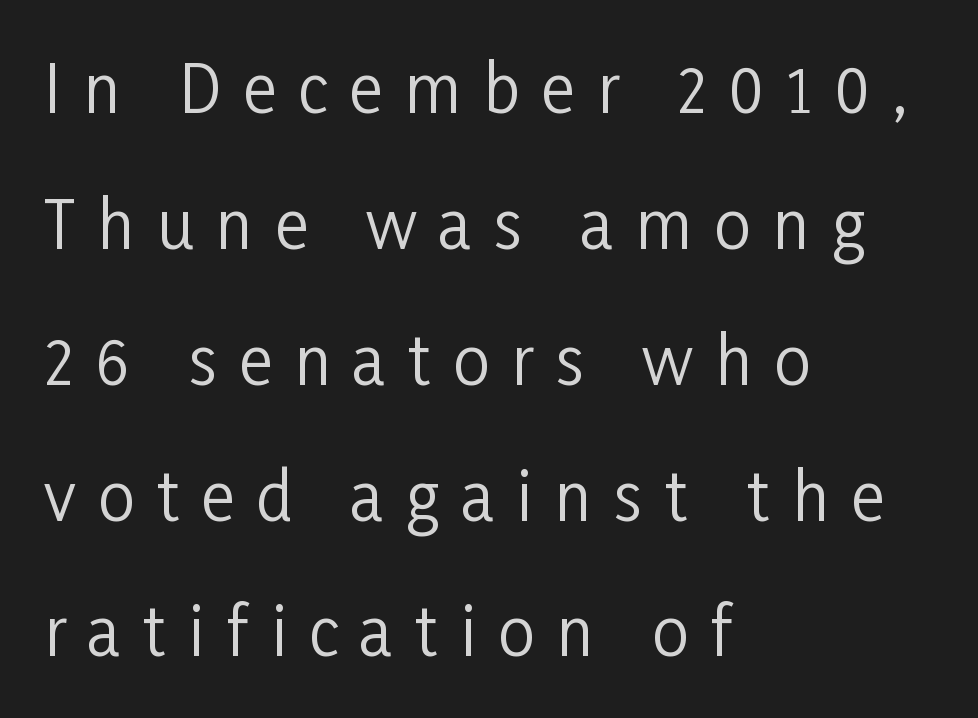
Q: Is the text bold? A: No.
Q: Is the text italic (slanted)? A: No, it is upright.
Q: Is the typeface a serif or a sans-serif typeface? A: Sans-serif.
Q: Is the text underlined? A: No.
Q: How is the paragraph aligned? A: Left-aligned.
Q: Is the spacing between letters normal or unusually wide? A: Unusually wide.
Q: Is the spacing between lines tight, normal or loose? A: Loose.
Q: Width (condensed, normal, or wide)? A: Condensed.
Q: Stroke contrast? A: Low.
Q: x-height? A: Medium.
Q: Monospaced? A: No.
